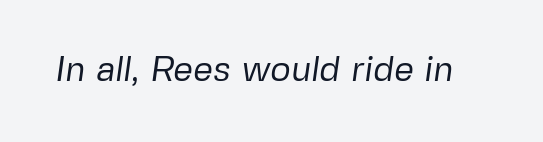
{"serif": "no", "bold": "no", "weight": "regular", "width": "normal", "stroke_contrast": "low", "x_height": "medium", "monospaced": "no", "underline": "no", "letter_spacing": "normal", "letter_spacing_em": 0.0, "glyph_px": 35}
